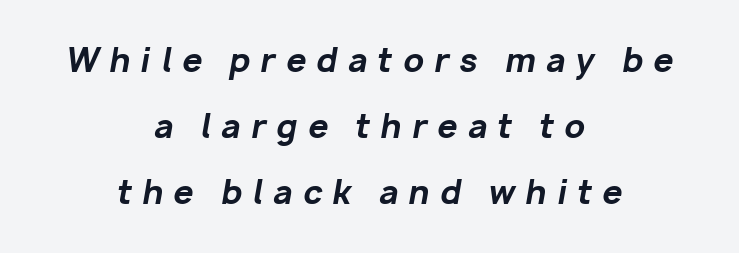
{"italic": "yes", "lean": "right", "slant_degrees": 10, "bold": "yes", "weight": "bold", "width": "normal", "stroke_contrast": "low", "x_height": "medium", "monospaced": "no", "underline": "no", "align": "center", "line_spacing": "loose", "line_spacing_ratio": 2.07, "letter_spacing": "wide", "letter_spacing_em": 0.32, "glyph_px": 32}
